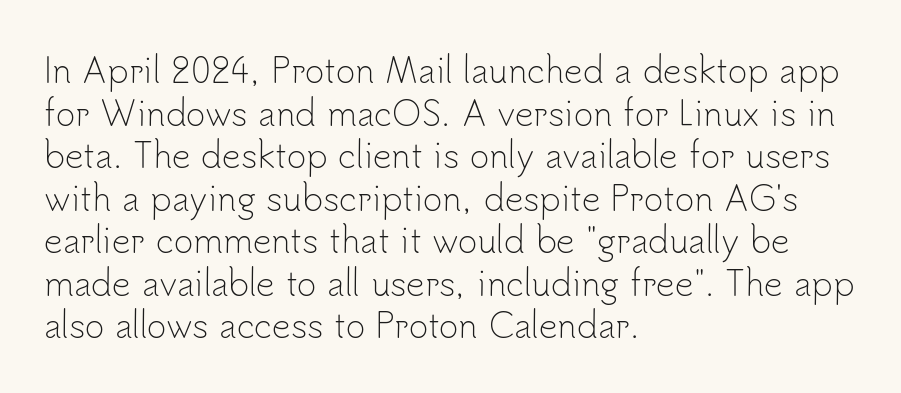
{"serif": "no", "italic": "no", "bold": "no", "weight": "light", "width": "normal", "stroke_contrast": "low", "x_height": "small", "monospaced": "no", "underline": "no", "align": "left", "line_spacing": "normal", "line_spacing_ratio": 1.29, "letter_spacing": "normal", "letter_spacing_em": 0.0, "glyph_px": 33}
